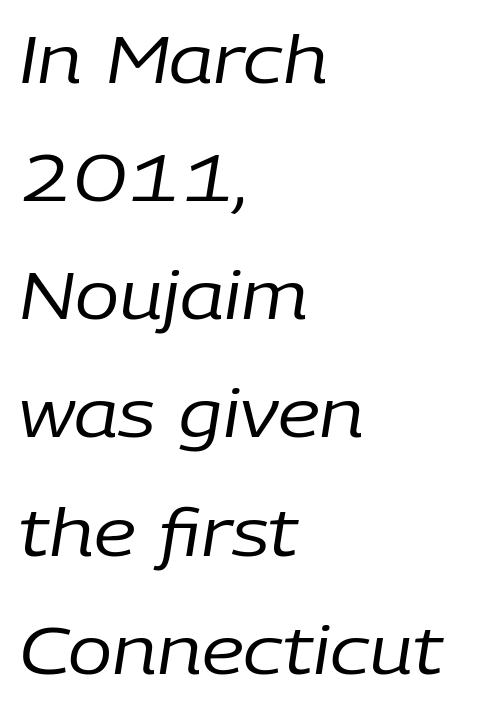
{"italic": "yes", "lean": "right", "slant_degrees": 9, "bold": "no", "weight": "regular", "width": "normal", "stroke_contrast": "low", "x_height": "medium", "monospaced": "no", "underline": "no", "align": "left", "line_spacing_ratio": 1.79, "letter_spacing": "normal", "letter_spacing_em": 0.0, "glyph_px": 66}
